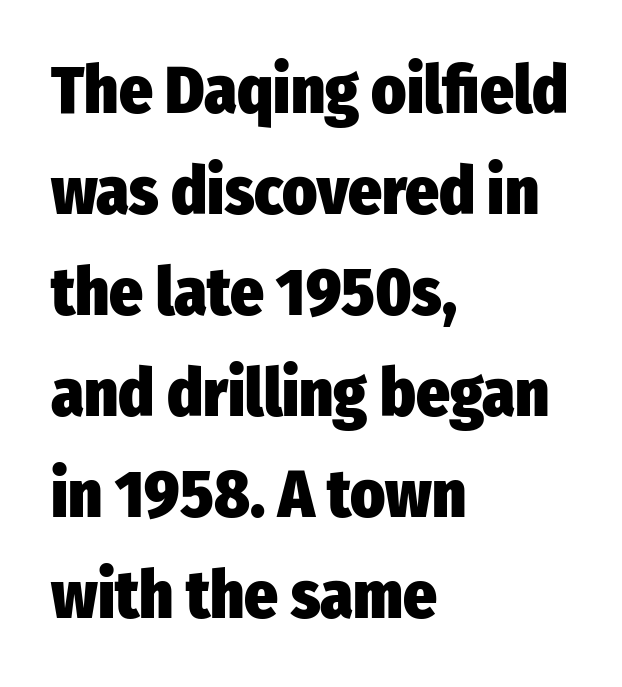
The face used here is proportionally spaced, like ordinary book or web type. The passage shown is typeset with a sans-serif family. Honestly, the row spacing looks completely unremarkable. The foot of each line stays bare and open.
